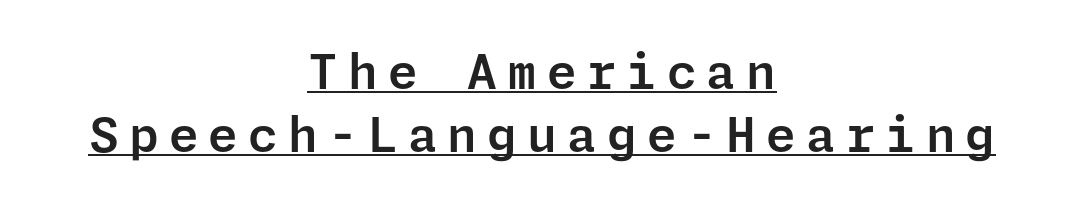
{"serif": "no", "italic": "no", "width": "normal", "stroke_contrast": "low", "x_height": "medium", "underline": "yes", "align": "center", "line_spacing": "normal", "line_spacing_ratio": 1.31, "letter_spacing": "wide", "letter_spacing_em": 0.21, "glyph_px": 48}
